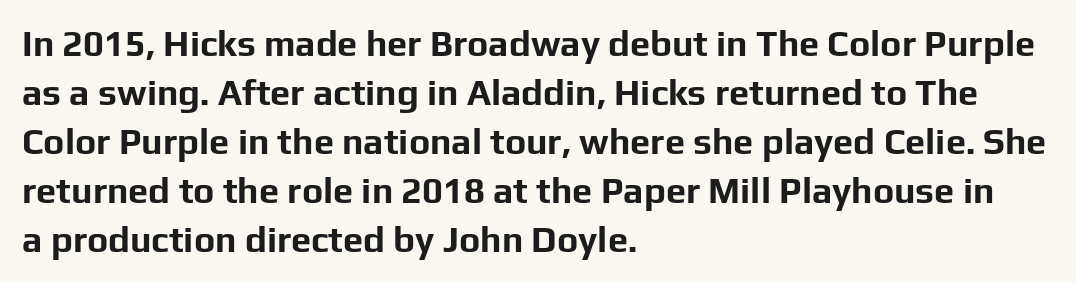
Q: Is the text bold? A: Yes.
Q: Is the text italic (slanted)? A: No, it is upright.
Q: Is the typeface a serif or a sans-serif typeface? A: Sans-serif.
Q: Is the text underlined? A: No.
Q: How is the paragraph aligned? A: Left-aligned.
Q: Is the spacing between letters normal or unusually wide? A: Normal.
Q: Is the spacing between lines tight, normal or loose? A: Normal.
Q: Width (condensed, normal, or wide)? A: Normal.
Q: Stroke contrast? A: Low.
Q: x-height? A: Medium.
Q: Monospaced? A: No.
